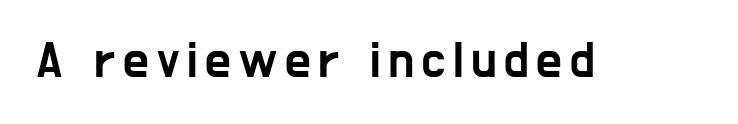
Q: Is the text italic (slanted)? A: No, it is upright.
Q: Is the typeface a serif or a sans-serif typeface? A: Sans-serif.
Q: Is the text underlined? A: No.
Q: Width (condensed, normal, or wide)? A: Condensed.
Q: Stroke contrast? A: Low.
Q: x-height? A: Medium.
Q: Monospaced? A: No.
